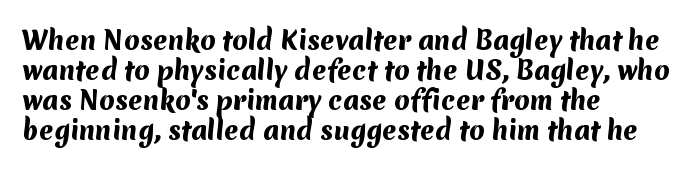
The image shows 25 px bold type; set left-aligned, line spacing 1.2x, normal letter spacing, not underlined.
